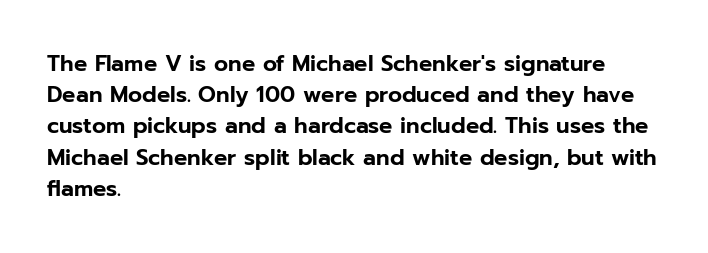
Q: Is the text italic (slanted)? A: No, it is upright.
Q: Is the text underlined? A: No.
Q: How is the paragraph aligned? A: Left-aligned.
Q: Is the spacing between letters normal or unusually wide? A: Normal.
Q: Is the spacing between lines tight, normal or loose? A: Normal.
